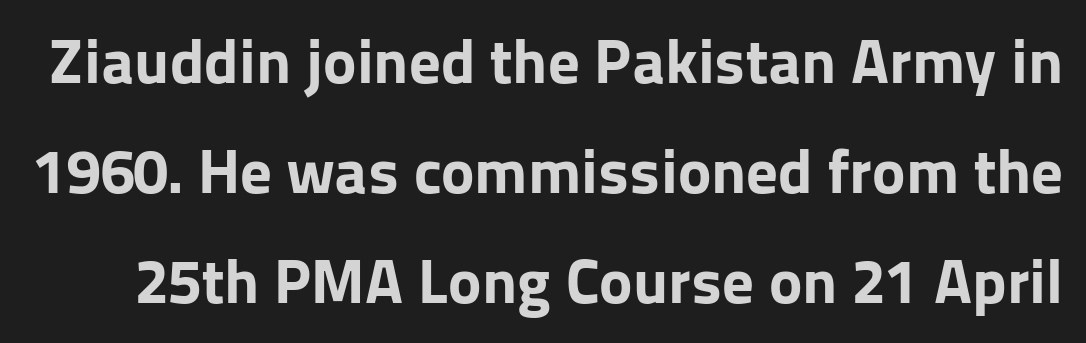
{"serif": "no", "italic": "no", "bold": "yes", "weight": "bold", "width": "normal", "stroke_contrast": "low", "x_height": "medium", "monospaced": "no", "underline": "no", "line_spacing_ratio": 1.75, "letter_spacing": "normal", "letter_spacing_em": 0.0, "glyph_px": 63}
